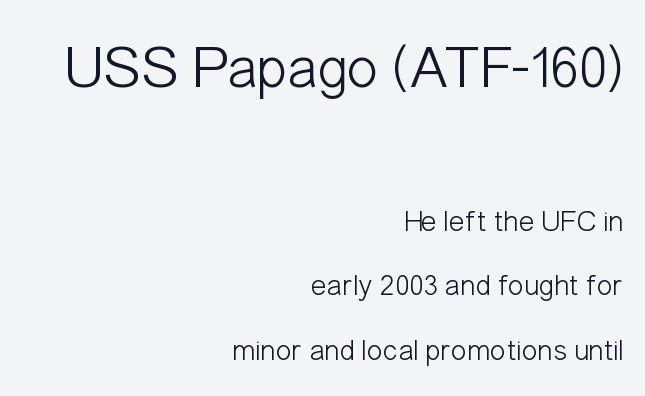
{"serif": "no", "italic": "no", "bold": "no", "weight": "light", "width": "condensed", "stroke_contrast": "low", "x_height": "medium", "monospaced": "no", "underline": "no", "align": "right", "line_spacing": "loose", "line_spacing_ratio": 2.15, "letter_spacing": "normal", "letter_spacing_em": 0.0, "larger_block": "first", "size_ratio": 2.0, "glyph_px": 60}
